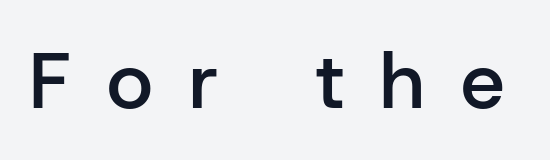
Q: Is the text bold? A: Semi-bold.
Q: Is the text italic (slanted)? A: No, it is upright.
Q: Is the typeface a serif or a sans-serif typeface? A: Sans-serif.
Q: Is the text underlined? A: No.
Q: Is the spacing between letters normal or unusually wide? A: Unusually wide.
Q: Width (condensed, normal, or wide)? A: Normal.
Q: Stroke contrast? A: Low.
Q: x-height? A: Medium.
Q: Monospaced? A: No.
